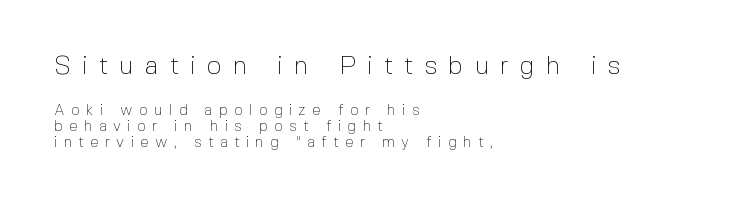
{"italic": "no", "bold": "no", "underline": "no", "align": "left", "line_spacing": "tight", "line_spacing_ratio": 1.07, "letter_spacing": "wide", "letter_spacing_em": 0.43, "larger_block": "first", "size_ratio": 1.73, "glyph_px": 26}
